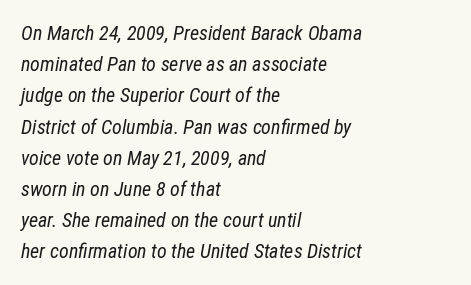
Q: Is the text bold? A: No.
Q: Is the text italic (slanted)? A: Yes, it leans right by about 12 degrees.
Q: Is the text underlined? A: No.
Q: How is the paragraph aligned? A: Left-aligned.
Q: Is the spacing between letters normal or unusually wide? A: Normal.
Q: Is the spacing between lines tight, normal or loose? A: Normal.
